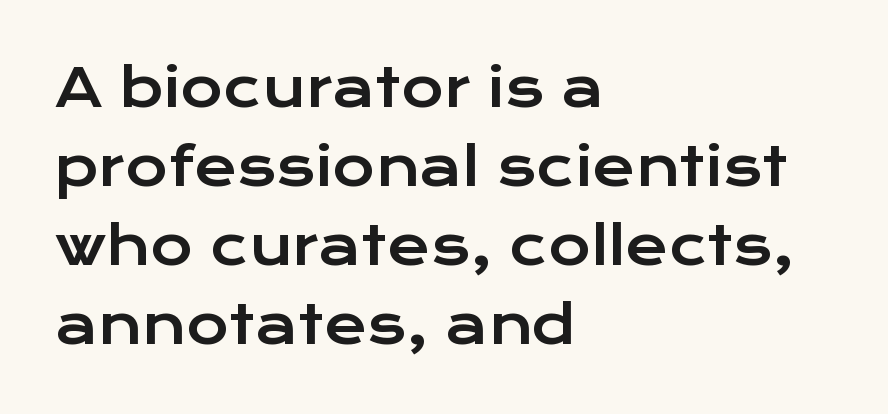
Note the varied advance widths — an 'i' is clearly narrower than an 'm'. Horizontal bands of white between lines are of average thickness. The space beneath each line is pristine and unruled. Look at the tracking — it's just the regular setting, nothing added. Alignment: flush left. Do the letters lean? They stand straight.
